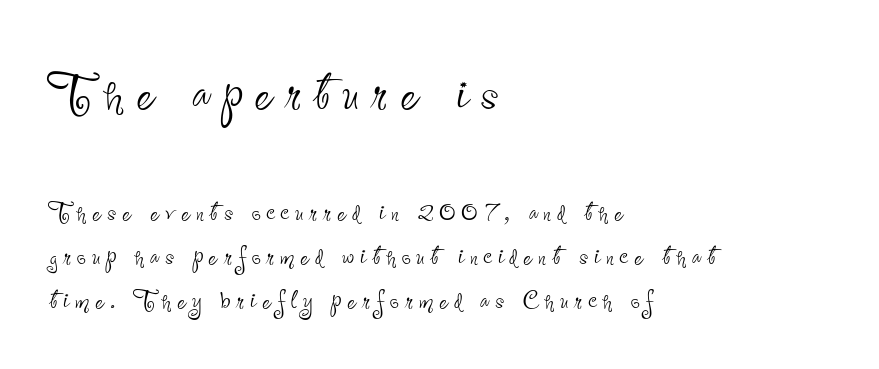
Q: Is the text bold? A: No.
Q: Is the text italic (slanted)? A: Yes.
Q: Is the typeface a serif or a sans-serif typeface? A: Sans-serif.
Q: Is the text underlined? A: No.
Q: How is the paragraph aligned? A: Left-aligned.
Q: Is the spacing between lines tight, normal or loose? A: Normal.
Q: Which block of text is set in a larger size, the first (top) or the second (bottom)? A: The first (top) one.
Q: Width (condensed, normal, or wide)? A: Condensed.
Q: Stroke contrast? A: Low.
Q: x-height? A: Small.
Q: Monospaced? A: No.
